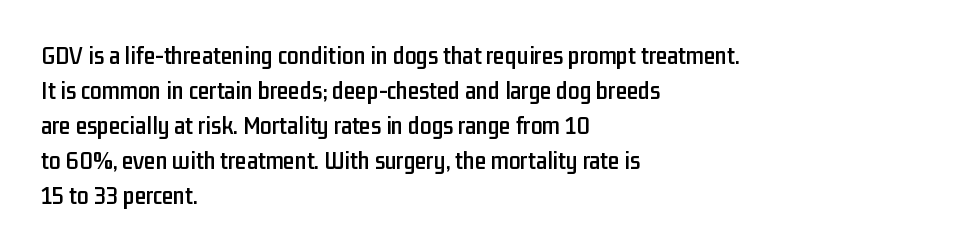
Q: Is the text italic (slanted)? A: No, it is upright.
Q: Is the text underlined? A: No.
Q: How is the paragraph aligned? A: Left-aligned.
Q: Is the spacing between letters normal or unusually wide? A: Normal.
Q: Is the spacing between lines tight, normal or loose? A: Normal.
